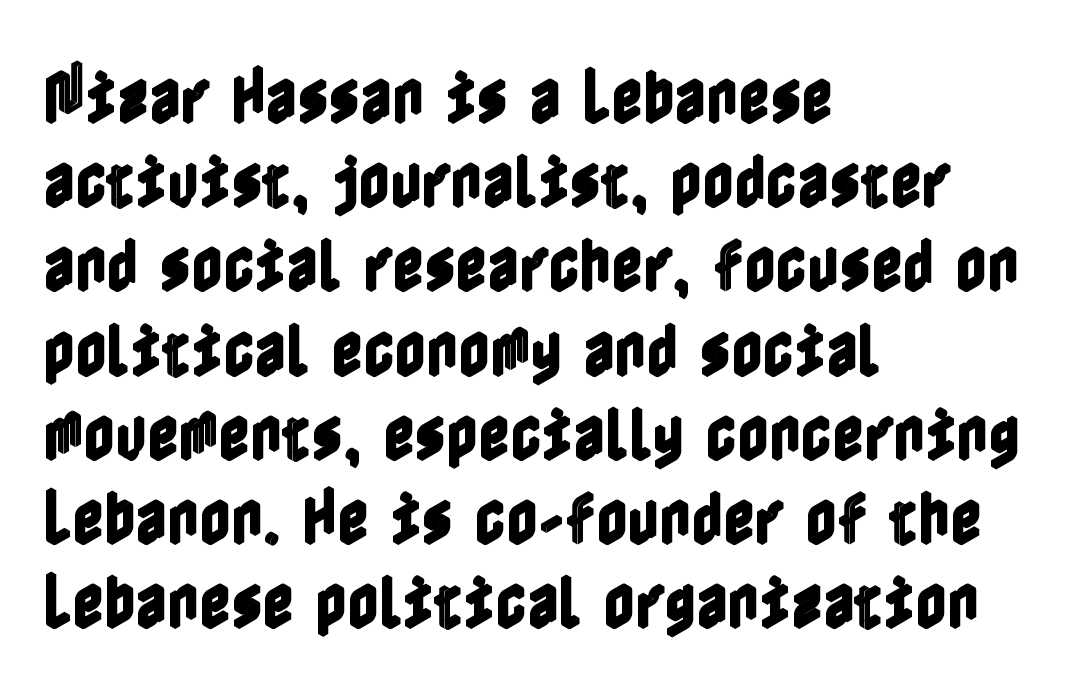
Q: Is the text italic (slanted)? A: No, it is upright.
Q: Is the text underlined? A: No.
Q: How is the paragraph aligned? A: Left-aligned.
Q: Is the spacing between letters normal or unusually wide? A: Normal.
Q: Is the spacing between lines tight, normal or loose? A: Normal.
Q: Width (condensed, normal, or wide)? A: Condensed.
Q: x-height? A: Medium.
